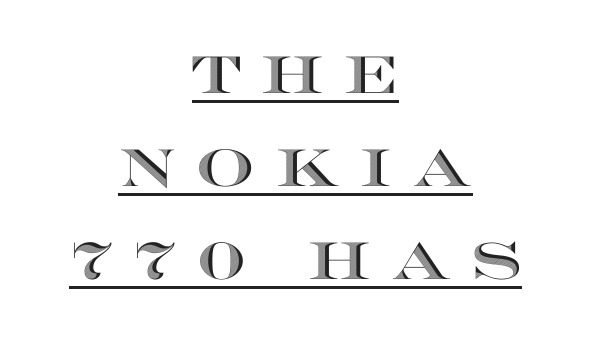
{"italic": "no", "width": "wide", "x_height": "large", "monospaced": "no", "underline": "yes", "align": "center", "line_spacing_ratio": 1.79, "letter_spacing": "wide", "letter_spacing_em": 0.39, "glyph_px": 52}
